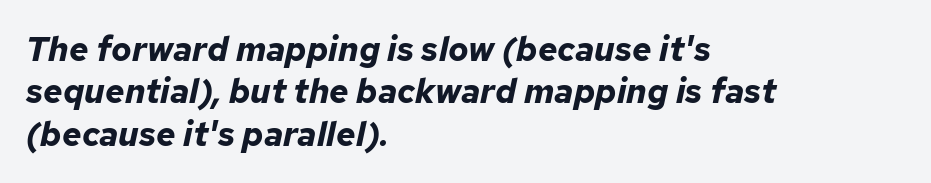
The image shows 34 px bold type, italic (leaning right); set left-aligned, normal line spacing (1.25x), normal letter spacing, not underlined; low stroke contrast and a medium x-height.
